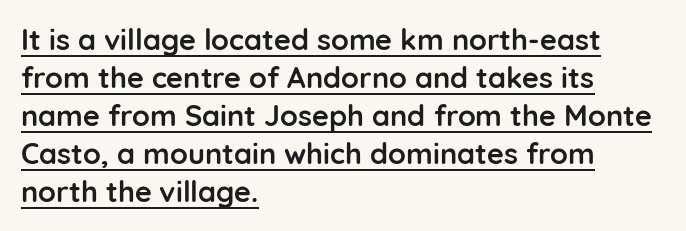
Q: Is the text bold? A: Yes.
Q: Is the text italic (slanted)? A: No, it is upright.
Q: Is the typeface a serif or a sans-serif typeface? A: Sans-serif.
Q: Is the text underlined? A: Yes.
Q: How is the paragraph aligned? A: Left-aligned.
Q: Is the spacing between letters normal or unusually wide? A: Normal.
Q: Is the spacing between lines tight, normal or loose? A: Normal.
Q: Width (condensed, normal, or wide)? A: Normal.
Q: Stroke contrast? A: Low.
Q: x-height? A: Medium.
Q: Monospaced? A: No.
